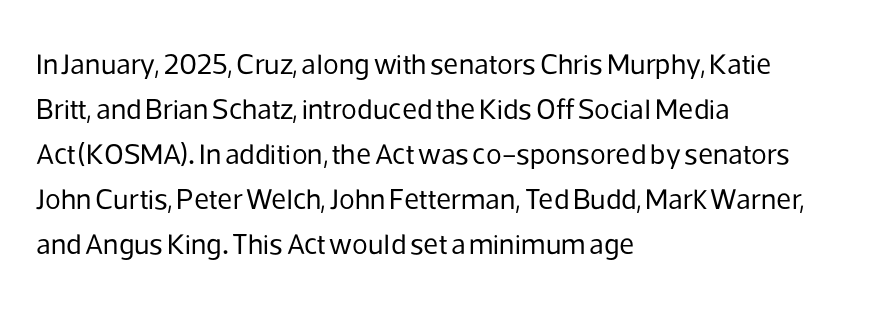
{"serif": "no", "italic": "no", "bold": "no", "weight": "regular", "width": "normal", "stroke_contrast": "low", "x_height": "medium", "monospaced": "no", "underline": "no", "align": "left", "line_spacing": "normal", "line_spacing_ratio": 1.55, "letter_spacing": "normal", "letter_spacing_em": 0.0, "glyph_px": 29}
